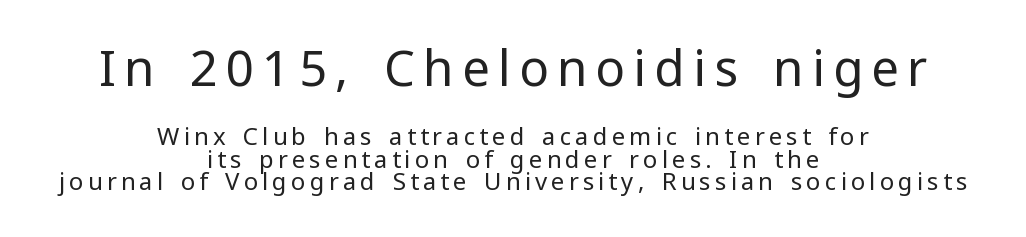
A clean baseline with only descenders dipping below it. The upper block of text is set noticeably larger than the block beneath it. The passage shown is typed in a proportional face where columns would drift. In CSS terms this would be text-align: center. The font is comparable to plain body text, perhaps lighter. Grotesque or geometric, the face here clearly has no serifs.
